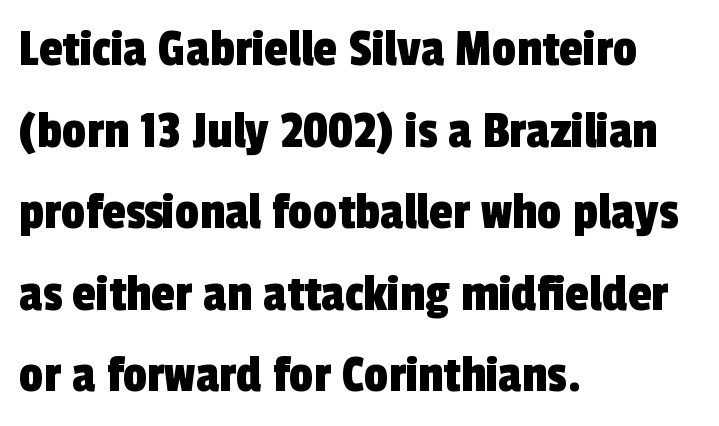
Nothing sits at the stroke ends, so this counts as sans-serif. The rendering uses natural spacing where letterforms have individual widths. Inter-character spacing is left at the font's built-in metrics. The passage shown stacks its lines at a standard gap. The passage shown is not underscored anywhere.
